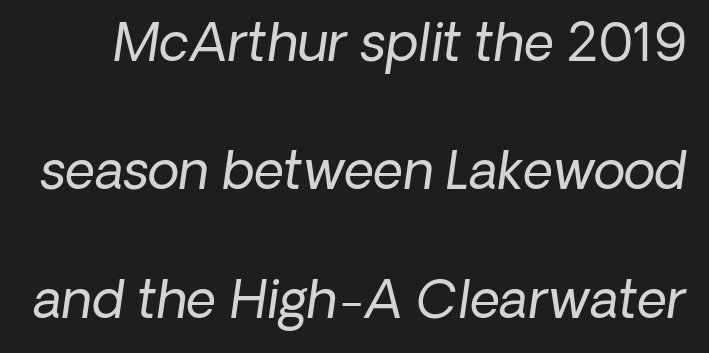
{"italic": "yes", "lean": "right", "slant_degrees": 8, "bold": "no", "weight": "regular", "width": "normal", "stroke_contrast": "low", "x_height": "medium", "monospaced": "no", "underline": "no", "line_spacing": "loose", "line_spacing_ratio": 2.47, "letter_spacing": "normal", "letter_spacing_em": 0.0, "glyph_px": 52}
